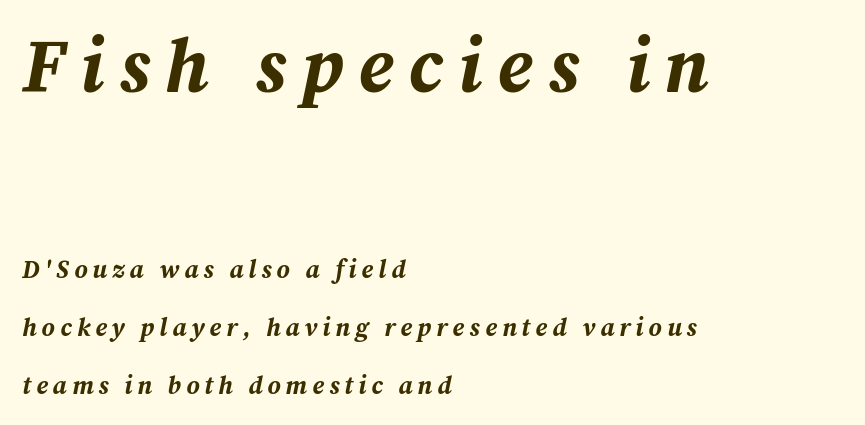
Do the characters align in a grid? No, the font is proportional. Observe the lean: these are italic letterforms. Inter-character spacing is expanded well beyond the font's built-in metrics. The strokes are fattened all the way to bold. Leading is clearly above the norm, producing a sparse column.
